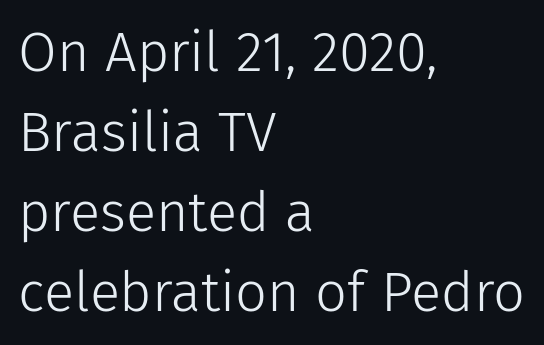
{"serif": "no", "italic": "no", "bold": "no", "weight": "light", "width": "normal", "stroke_contrast": "low", "x_height": "medium", "monospaced": "no", "underline": "no", "align": "left", "line_spacing": "normal", "line_spacing_ratio": 1.43, "letter_spacing": "normal", "letter_spacing_em": 0.0, "glyph_px": 56}
